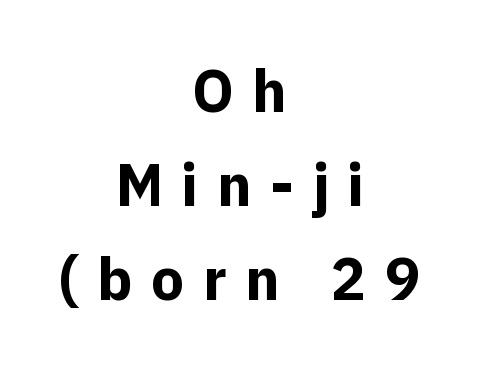
The letters advance in unequal steps, a hallmark of proportional type. Each new line begins a customary step beneath the previous one. Letters rest on an invisible, unmarked baseline. The tracking jumps out immediately: characters are airy and widely separated.
